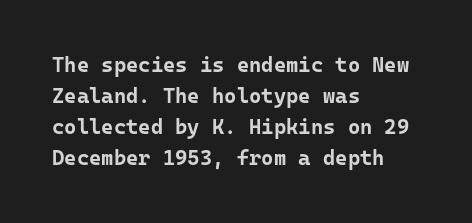
Q: Is the text bold? A: Yes.
Q: Is the text italic (slanted)? A: No, it is upright.
Q: Is the text underlined? A: No.
Q: How is the paragraph aligned? A: Left-aligned.
Q: Is the spacing between letters normal or unusually wide? A: Normal.
Q: Is the spacing between lines tight, normal or loose? A: Normal.
